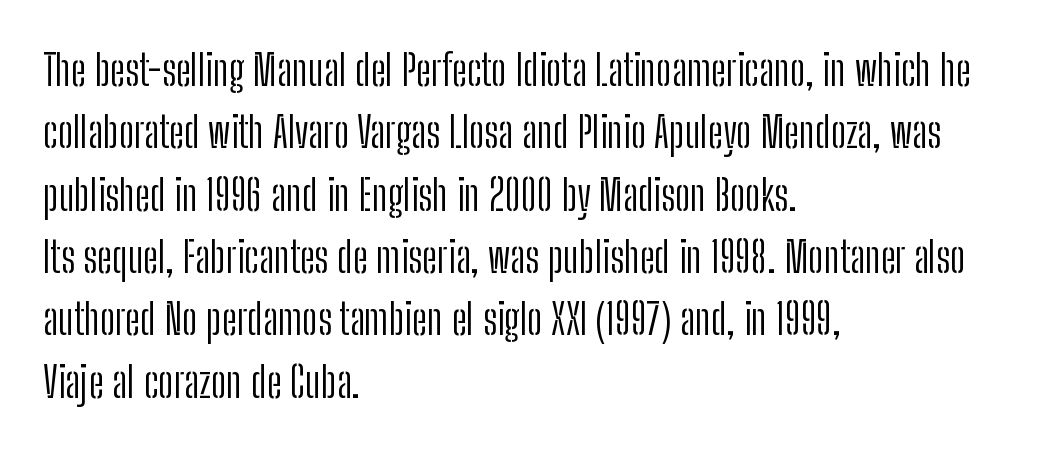
Compared with a typical body face, this is equally light or lighter still. Does the lettering tilt? It doesn't — this is upright. The face used here is a sans, in the tradition of grotesques and geometrics. Reading down the column, the eye jumps a familiar distance to each next line. The rendering uses natural spacing where letterforms have individual widths.
